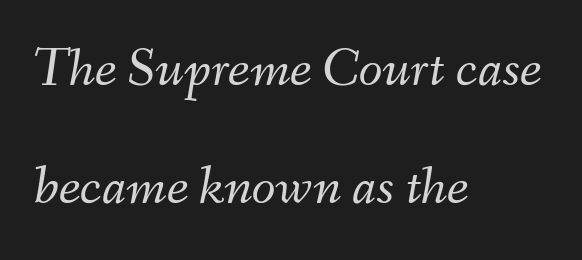
Does the lettering tilt? It does — this is italic. Bold? No — there's no thickening of the strokes. The words here are not underlined. These lines stand farther apart than default settings would place them.
